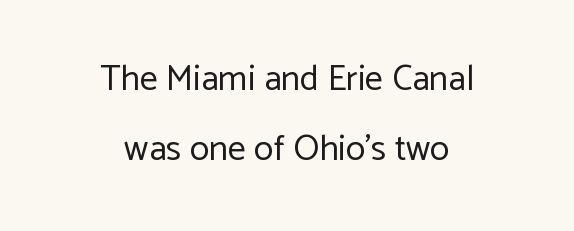
The image shows 36 px regular-weight sans-serif type, upright; set centered, loose line spacing (1.95x), normal letter spacing, not underlined; low stroke contrast and a medium x-height.
